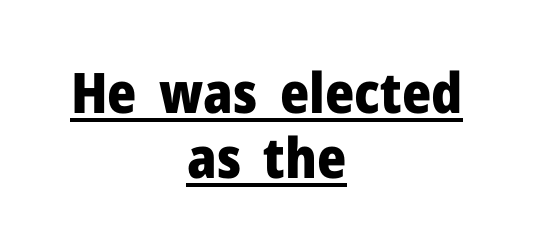
The image shows 56 px heavy sans-serif type, upright; set centered, line spacing 1.16x, normal letter spacing, underlined; low stroke contrast and a medium x-height.
